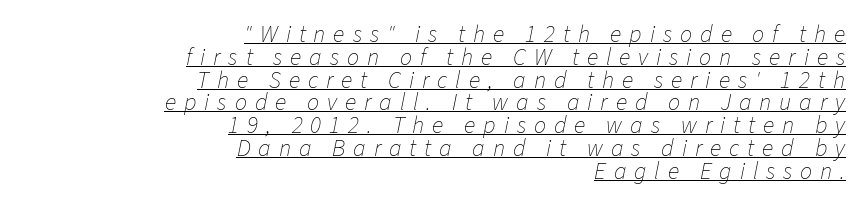
{"italic": "yes", "lean": "right", "slant_degrees": 11, "bold": "no", "underline": "yes", "align": "right", "line_spacing": "tight", "line_spacing_ratio": 0.95, "letter_spacing": "wide", "letter_spacing_em": 0.33, "glyph_px": 24}
